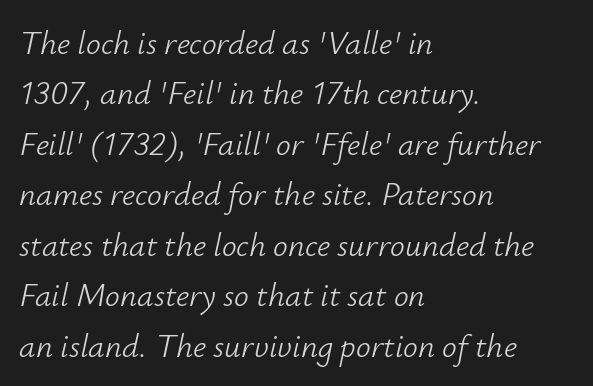
Compared with ordinary roman type, these characters are visibly tilted. This rendering leaves character spacing at its baseline value. Each letter keeps its own natural width here, so spacing adapts to shape. Line beginnings align vertically; line endings do not.
